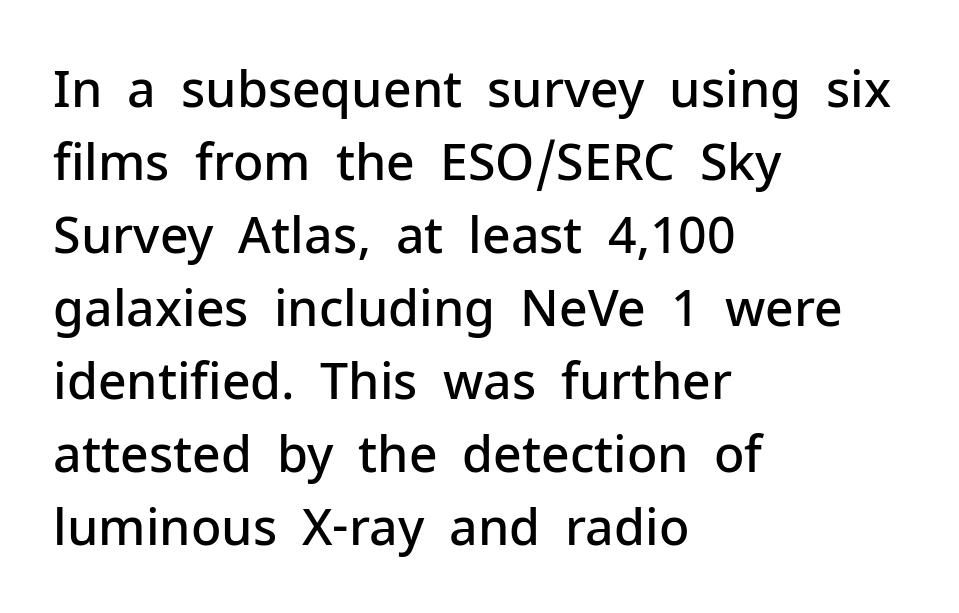
{"serif": "no", "italic": "no", "bold": "semi", "weight": "semibold", "width": "normal", "stroke_contrast": "low", "x_height": "medium", "monospaced": "no", "underline": "no", "align": "left", "line_spacing": "normal", "line_spacing_ratio": 1.46, "letter_spacing": "normal", "letter_spacing_em": 0.0, "glyph_px": 50}
